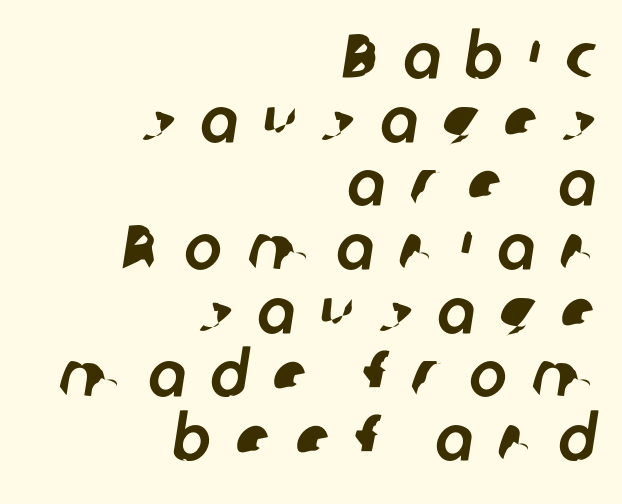
The image shows 63 px sans-serif type; set right-aligned, tight line spacing (1.01x), unusually wide letter spacing (+0.4 em), not underlined; low stroke contrast and a medium x-height.
